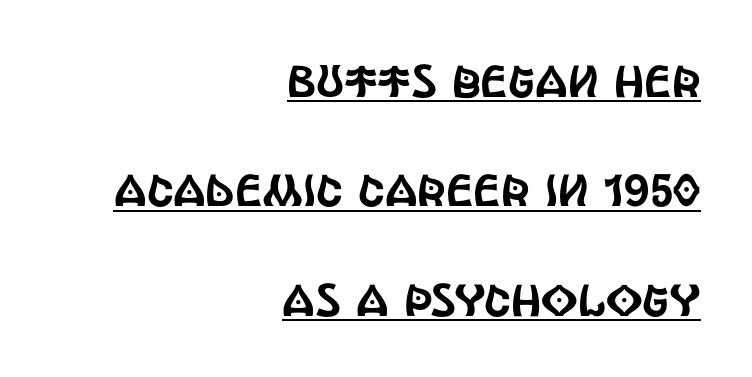
{"serif": "no", "italic": "no", "width": "condensed", "x_height": "large", "monospaced": "no", "underline": "yes", "align": "right", "line_spacing": "loose", "line_spacing_ratio": 2.43, "letter_spacing": "normal", "letter_spacing_em": 0.0, "glyph_px": 45}
